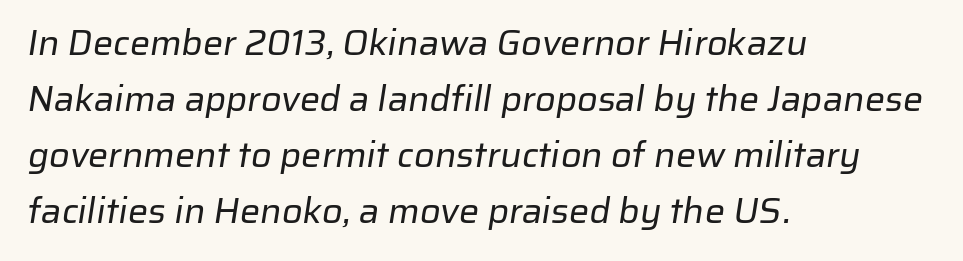
The image shows 36 px regular-weight sans-serif type; set left-aligned, normal line spacing (1.56x), normal letter spacing, not underlined; low stroke contrast and a medium x-height.
